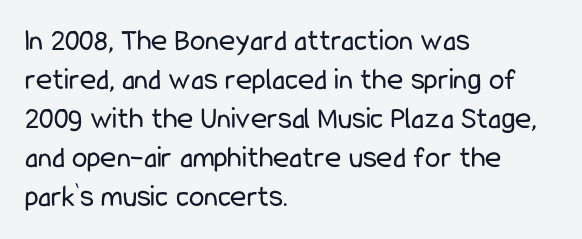
The image shows 31 px regular-weight, condensed sans-serif type, upright; set left-aligned, normal line spacing (1.26x), normal letter spacing, not underlined; low stroke contrast and a medium x-height.
